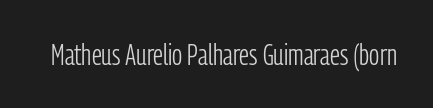
Do the characters align in a grid? No, the font is proportional. The specimen reads as upright at a glance. The tracking reads as untouched default to a designer's eye. Serifs: no, the terminals of the letterforms are clean. Stems and bowls with no extra thickness — not bold.
